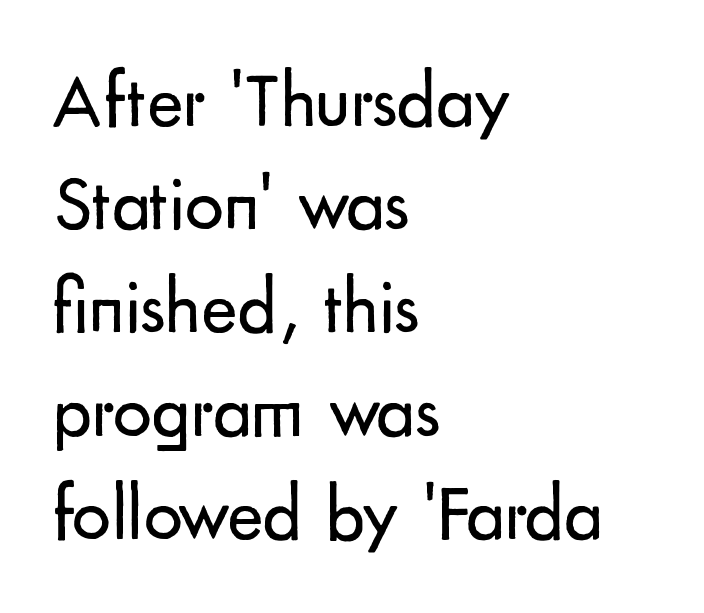
The image shows 77 px regular-weight sans-serif type, upright; set left-aligned, normal line spacing (1.34x), normal letter spacing, not underlined; low stroke contrast and a small x-height.
